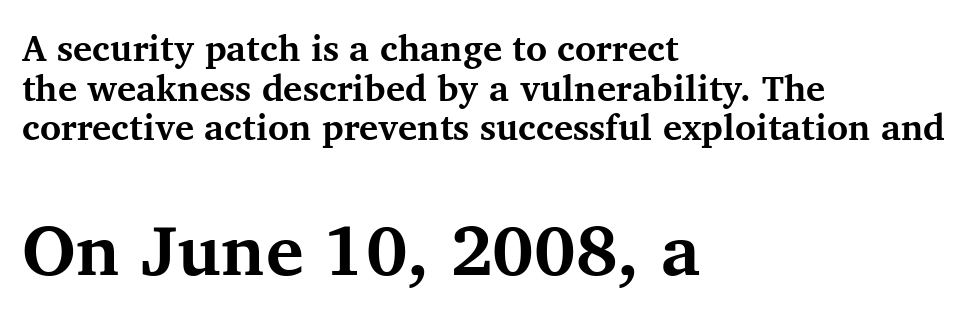
{"serif": "yes", "italic": "no", "bold": "yes", "weight": "bold", "width": "normal", "stroke_contrast": "medium", "x_height": "medium", "monospaced": "no", "underline": "no", "align": "left", "line_spacing": "tight", "line_spacing_ratio": 1.1, "letter_spacing": "normal", "letter_spacing_em": 0.0, "larger_block": "second", "size_ratio": 1.97, "glyph_px": 71}
